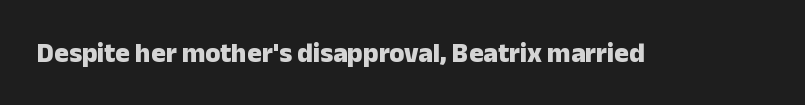
{"italic": "no", "bold": "yes", "underline": "no", "letter_spacing": "normal", "letter_spacing_em": 0.0, "glyph_px": 27}
